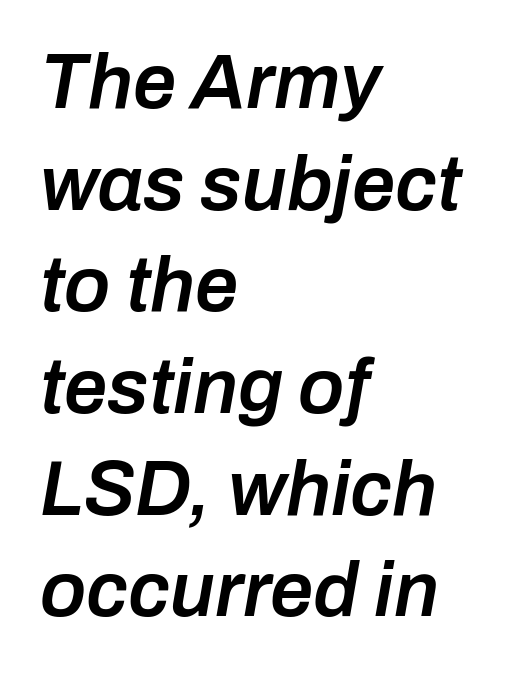
The image shows 77 px semibold type, italic (leaning right); set left-aligned, normal line spacing (1.32x), normal letter spacing, not underlined; low stroke contrast and a medium x-height.
